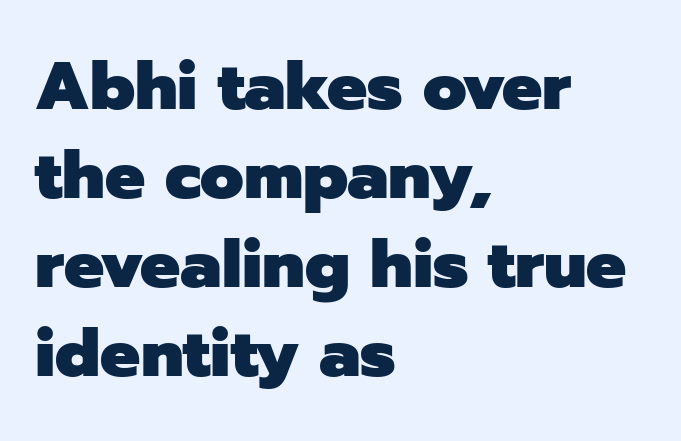
Q: Is the text bold? A: Yes.
Q: Is the text italic (slanted)? A: No, it is upright.
Q: Is the typeface a serif or a sans-serif typeface? A: Sans-serif.
Q: Is the text underlined? A: No.
Q: How is the paragraph aligned? A: Left-aligned.
Q: Is the spacing between letters normal or unusually wide? A: Normal.
Q: Is the spacing between lines tight, normal or loose? A: Normal.
Q: Width (condensed, normal, or wide)? A: Normal.
Q: Stroke contrast? A: Low.
Q: x-height? A: Medium.
Q: Monospaced? A: No.
